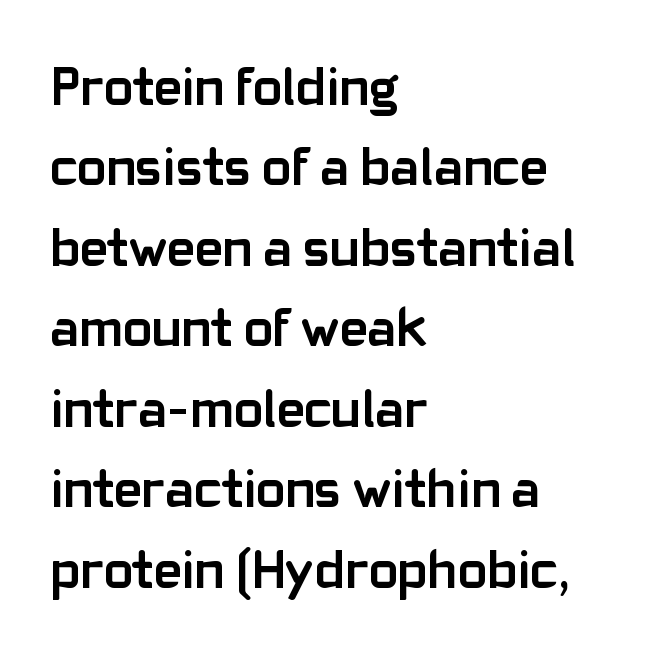
{"serif": "no", "italic": "no", "bold": "yes", "weight": "semibold", "width": "normal", "stroke_contrast": "low", "x_height": "medium", "monospaced": "no", "underline": "no", "align": "left", "line_spacing": "normal", "line_spacing_ratio": 1.49, "letter_spacing": "normal", "letter_spacing_em": 0.0, "glyph_px": 54}
